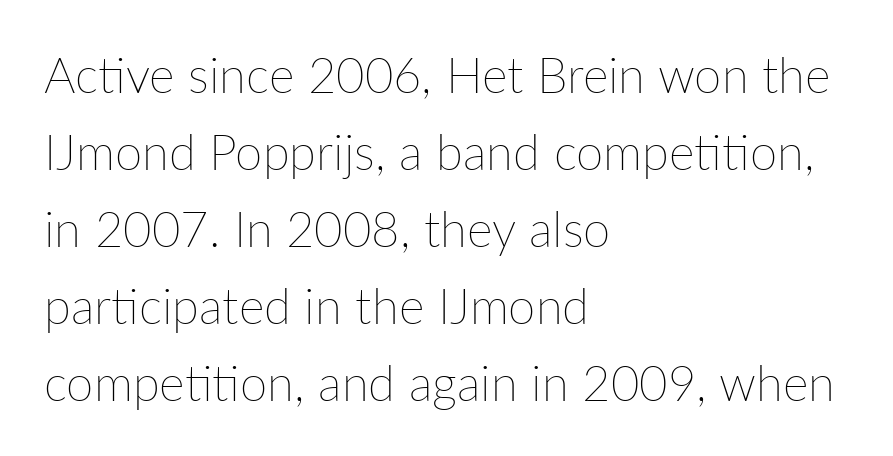
Only glyphs here, with clear space below each row. These lines stack with their left ends in a neat column. The passage shown stacks its lines at a standard gap. On a weight scale, this lands at 450 or below.
